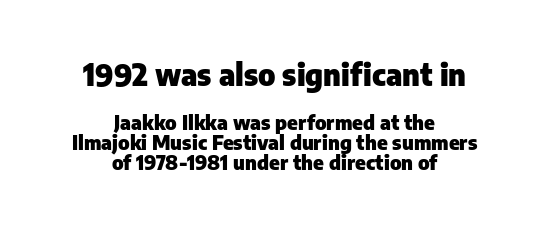
{"serif": "no", "italic": "no", "bold": "yes", "weight": "heavy", "width": "normal", "stroke_contrast": "low", "x_height": "medium", "monospaced": "no", "underline": "no", "align": "center", "line_spacing": "tight", "line_spacing_ratio": 1.0, "letter_spacing": "normal", "letter_spacing_em": 0.0, "larger_block": "first", "size_ratio": 1.5, "glyph_px": 30}
